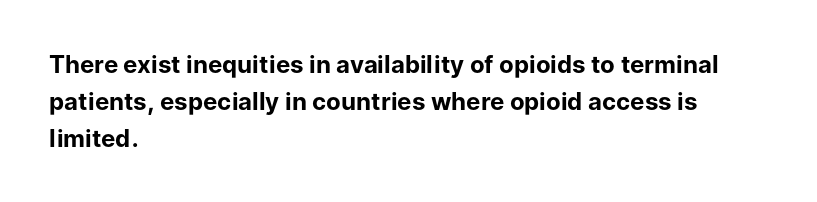
Q: Is the text bold? A: Yes.
Q: Is the text italic (slanted)? A: No, it is upright.
Q: Is the text underlined? A: No.
Q: How is the paragraph aligned? A: Left-aligned.
Q: Is the spacing between letters normal or unusually wide? A: Normal.
Q: Is the spacing between lines tight, normal or loose? A: Normal.
